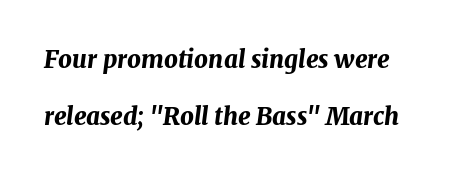
{"italic": "yes", "lean": "right", "slant_degrees": 7, "bold": "yes", "underline": "no", "line_spacing": "loose", "line_spacing_ratio": 2.36, "letter_spacing": "normal", "letter_spacing_em": 0.0, "glyph_px": 24}
